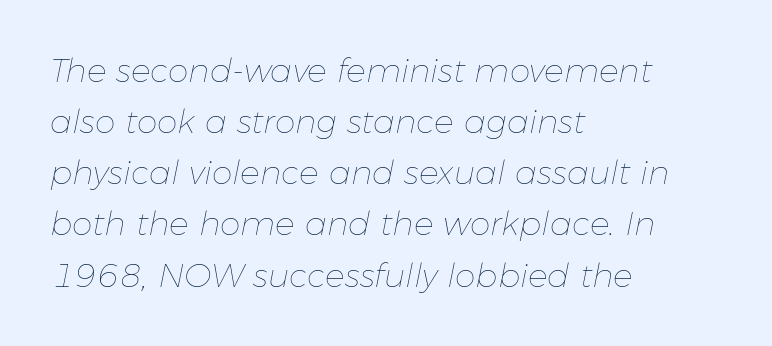
The image shows 33 px thin type, italic (leaning right); set left-aligned, normal line spacing (1.55x), normal letter spacing, not underlined; low stroke contrast and a medium x-height.
